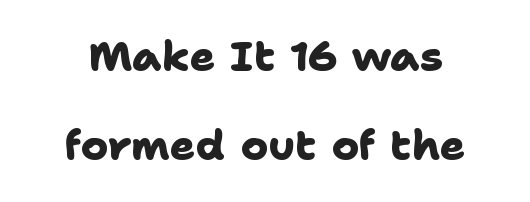
The compositor balanced each line on the midline. The foot of each line stays bare and open. Compared with an ordinary text face, these strokes are far heavier — a full bold. Grotesque or geometric, the face here clearly has no serifs. Notice the wide empty band between every row — that's loose leading.
